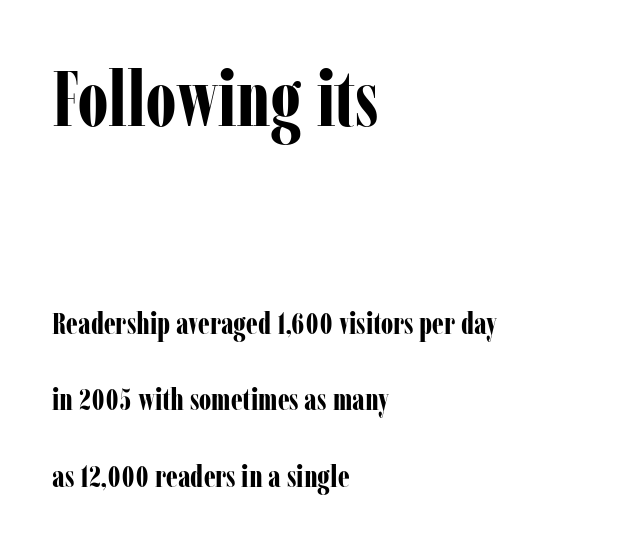
{"serif": "yes", "italic": "no", "bold": "yes", "weight": "bold", "width": "condensed", "stroke_contrast": "low", "x_height": "medium", "monospaced": "no", "underline": "no", "align": "left", "line_spacing": "loose", "line_spacing_ratio": 2.47, "letter_spacing": "normal", "letter_spacing_em": 0.0, "larger_block": "first", "size_ratio": 2.48, "glyph_px": 77}
